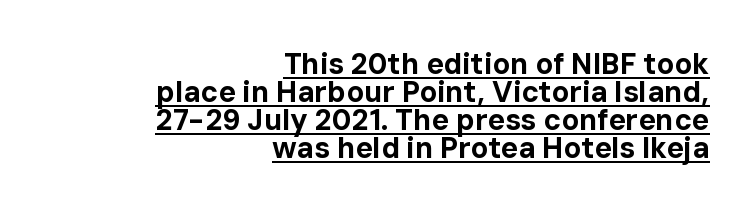
{"serif": "no", "italic": "no", "bold": "yes", "weight": "bold", "width": "normal", "stroke_contrast": "low", "x_height": "medium", "monospaced": "no", "underline": "yes", "align": "right", "line_spacing": "tight", "line_spacing_ratio": 0.96, "letter_spacing": "normal", "letter_spacing_em": 0.0, "glyph_px": 29}
